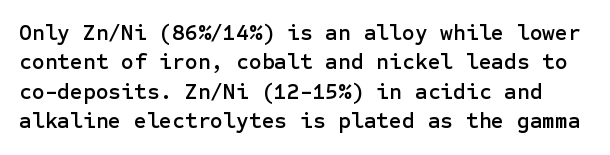
The image shows 22 px text type, upright; set normal line spacing (1.34x), normal letter spacing, not underlined.
